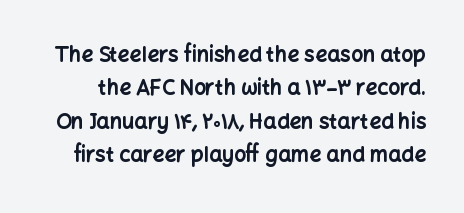
The image shows 21 px bold type, upright; set normal line spacing (1.59x), normal letter spacing, not underlined.
